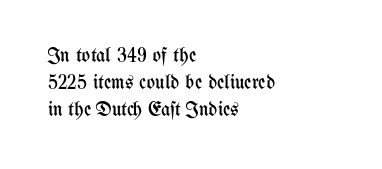
The image shows 20 px text type, upright; set left-aligned, normal line spacing (1.35x), normal letter spacing, not underlined.
